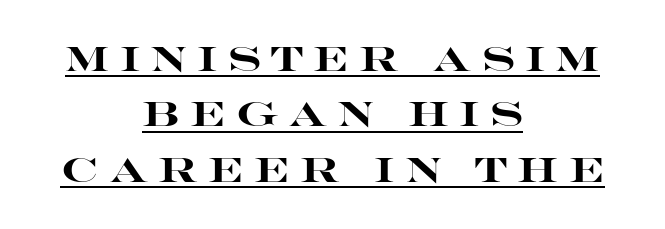
The image shows 34 px heavy, wide type, upright; set centered, normal line spacing (1.63x), unusually wide letter spacing (+0.3 em), underlined; high stroke contrast and a large x-height.
